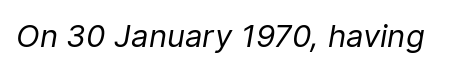
Q: Is the text bold? A: No.
Q: Is the text italic (slanted)? A: Yes, it leans right by about 9 degrees.
Q: Is the text underlined? A: No.
Q: Is the spacing between letters normal or unusually wide? A: Normal.
Q: Width (condensed, normal, or wide)? A: Normal.
Q: Stroke contrast? A: Low.
Q: x-height? A: Medium.
Q: Monospaced? A: No.
